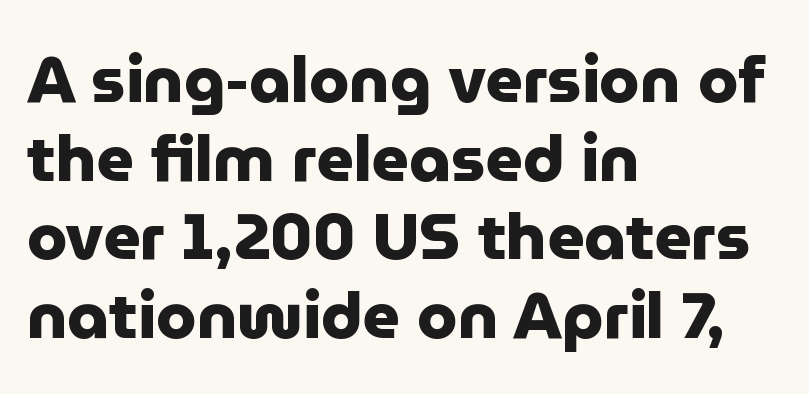
The image shows 65 px heavy sans-serif type, upright; set left-aligned, line spacing 1.21x, normal letter spacing, not underlined; low stroke contrast and a medium x-height.
